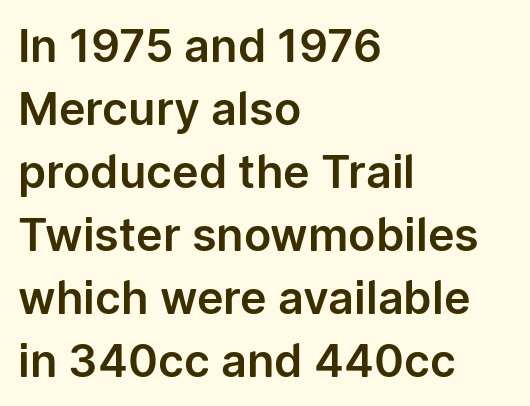
The image shows 45 px sans-serif type, upright; set left-aligned, normal line spacing (1.4x), normal letter spacing, not underlined; low stroke contrast and a medium x-height.
